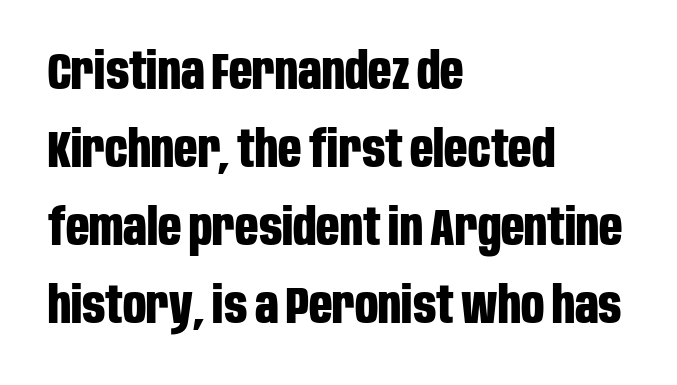
Each glyph is drawn with heavy, bold strokes. This rendering uses left alignment, leaving the right contour irregular. The letters stand straight up with perfectly vertical stems. Bare-footed words on every line. Each letter's strokes conclude bluntly, with no projecting serifs.
